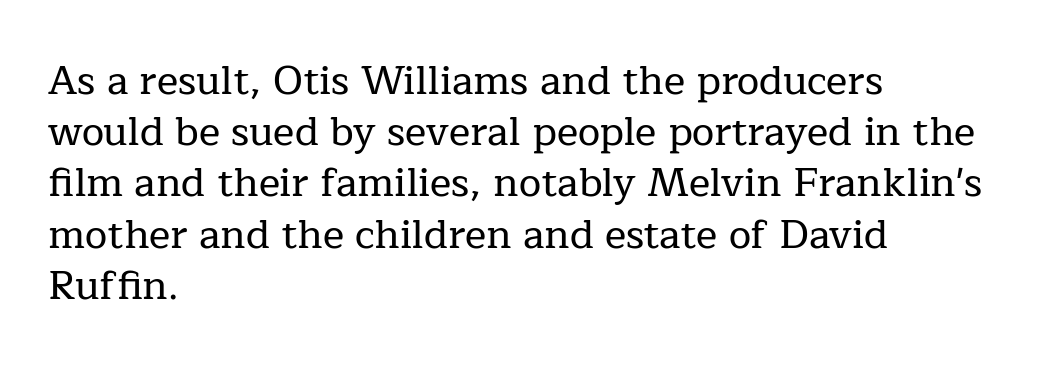
Q: Is the text italic (slanted)? A: No, it is upright.
Q: Is the typeface a serif or a sans-serif typeface? A: Serif.
Q: Is the text underlined? A: No.
Q: How is the paragraph aligned? A: Left-aligned.
Q: Is the spacing between letters normal or unusually wide? A: Normal.
Q: Is the spacing between lines tight, normal or loose? A: Normal.
Q: Width (condensed, normal, or wide)? A: Normal.
Q: Stroke contrast? A: Low.
Q: x-height? A: Medium.
Q: Monospaced? A: No.
